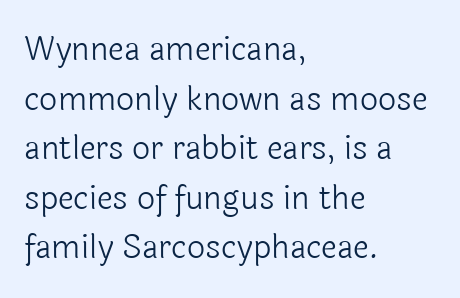
Inter-character spacing is left at the font's built-in metrics. Characters remain perfectly vertical along every line. The space beneath each line is pristine and unruled. These lines are composed in type without serifs.
